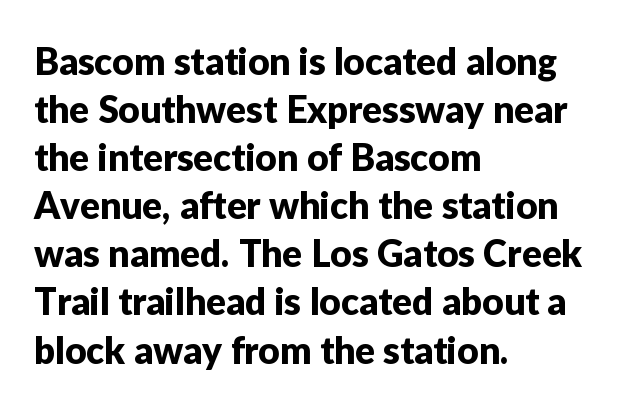
The image shows 37 px sans-serif type, upright; set left-aligned, normal line spacing (1.3x), normal letter spacing, not underlined; low stroke contrast and a medium x-height.
